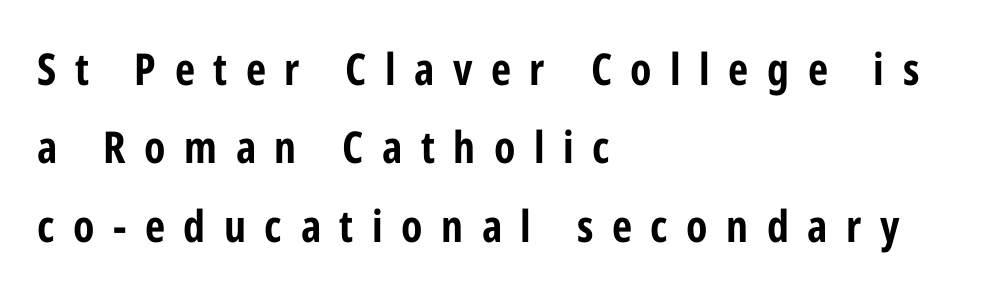
{"serif": "no", "italic": "no", "bold": "yes", "weight": "bold", "width": "condensed", "stroke_contrast": "low", "x_height": "medium", "monospaced": "no", "underline": "no", "align": "left", "line_spacing_ratio": 1.78, "letter_spacing": "wide", "letter_spacing_em": 0.42, "glyph_px": 44}
